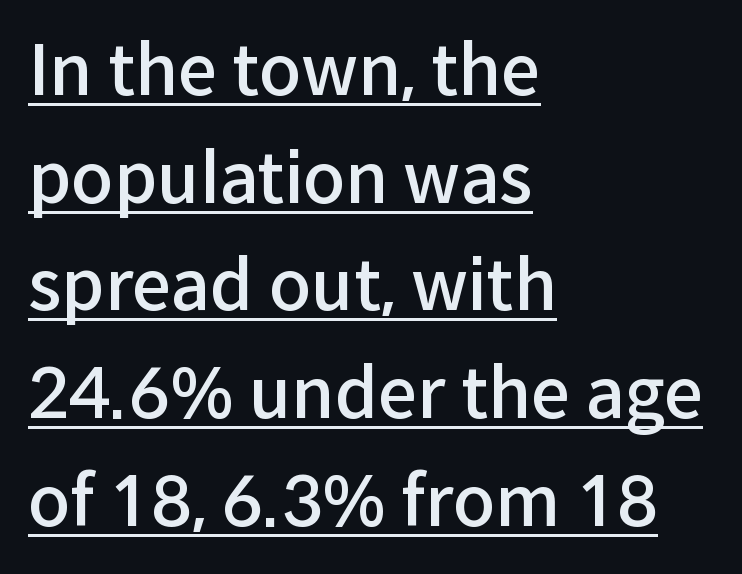
The image shows 69 px semibold sans-serif type, upright; set left-aligned, normal line spacing (1.56x), normal letter spacing, underlined; low stroke contrast and a medium x-height.
